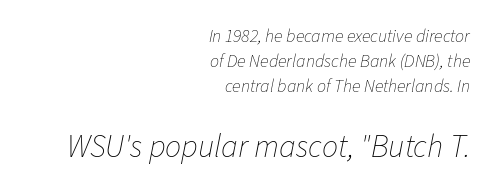
{"italic": "yes", "lean": "right", "slant_degrees": 11, "bold": "no", "weight": "thin", "width": "normal", "stroke_contrast": "low", "x_height": "medium", "monospaced": "no", "underline": "no", "align": "right", "line_spacing": "normal", "line_spacing_ratio": 1.39, "letter_spacing": "normal", "letter_spacing_em": 0.0, "larger_block": "second", "size_ratio": 1.78, "glyph_px": 32}
